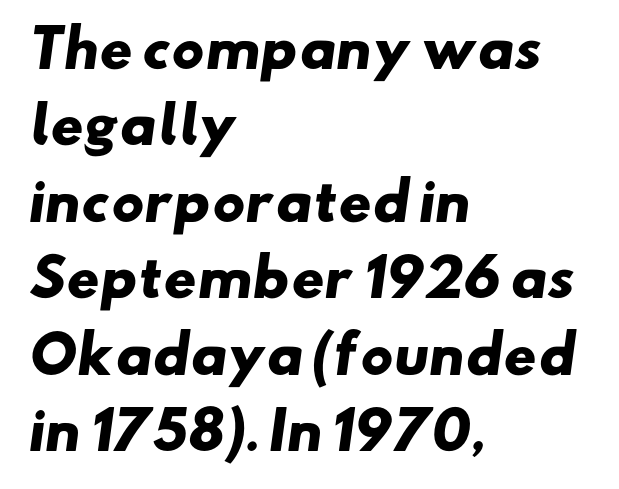
The image shows 51 px heavy, wide sans-serif type; set left-aligned, normal line spacing (1.5x), normal letter spacing, not underlined; low stroke contrast and a small x-height.
